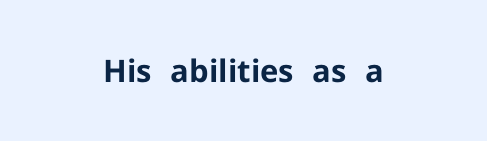
The image shows 31 px bold sans-serif type, upright; set centered, normal letter spacing, not underlined; low stroke contrast and a medium x-height.
